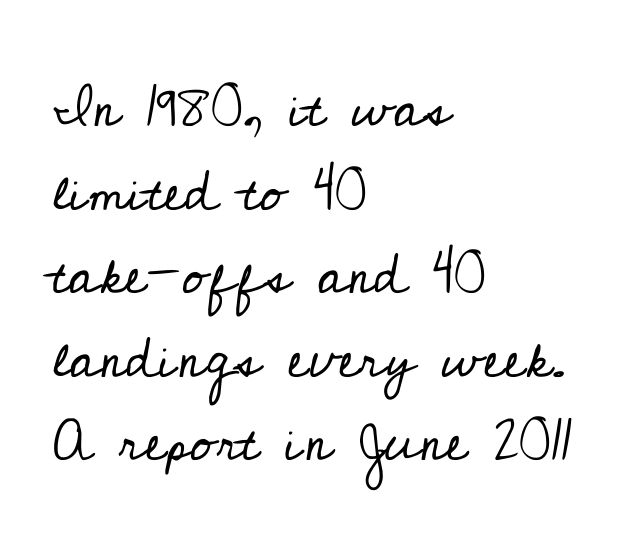
{"serif": "yes", "bold": "no", "weight": "regular", "width": "normal", "stroke_contrast": "low", "x_height": "small", "monospaced": "no", "underline": "no", "align": "left", "line_spacing": "normal", "line_spacing_ratio": 1.44, "letter_spacing": "normal", "letter_spacing_em": 0.0, "glyph_px": 58}
